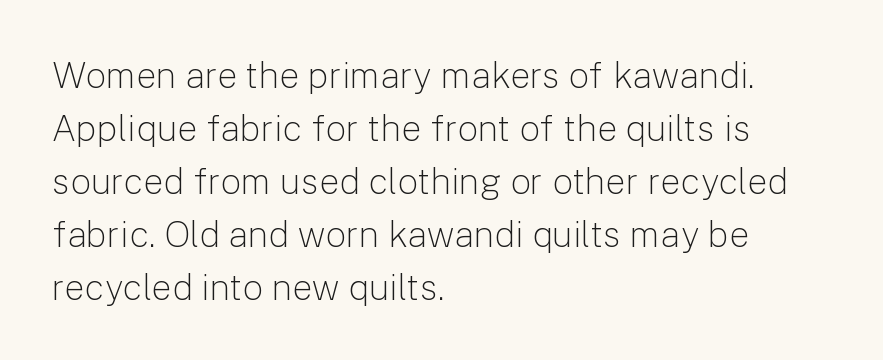
The image shows 36 px light sans-serif type, upright; set left-aligned, normal line spacing (1.47x), normal letter spacing, not underlined; low stroke contrast and a medium x-height.
